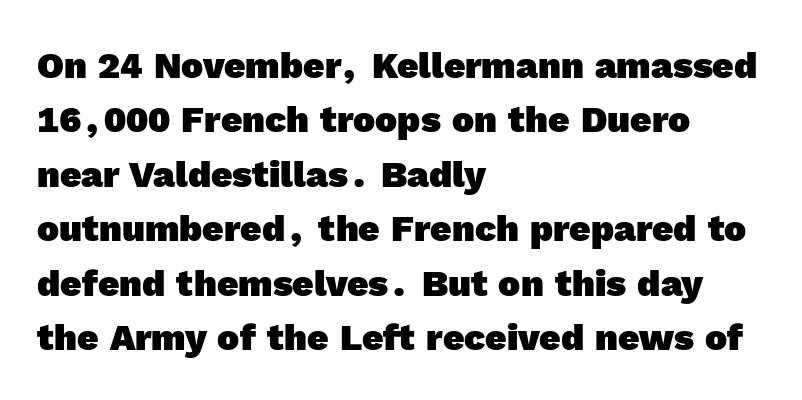
The string is rendered with underlining switched off. Weight: bold. Vertically, the passage feels balanced, rows spaced as you'd expect. Tracking here is standard; glyphs follow each other at the usual distance. Regarding serifs, this sample does without them.
